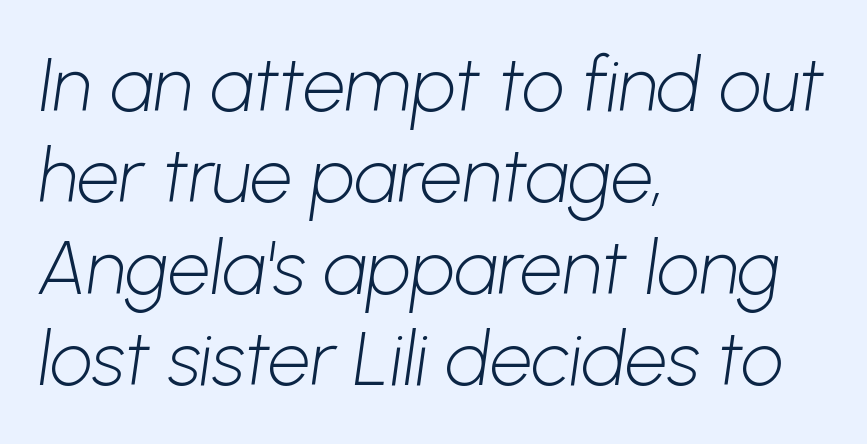
Descender tails drop into unmarked territory. Letters have the restrained weight of plain body copy at most. The tracking reads as untouched default to a designer's eye. In CSS terms this would be text-align: left. Unlike a traditional serif, this face leaves its strokes unadorned.
